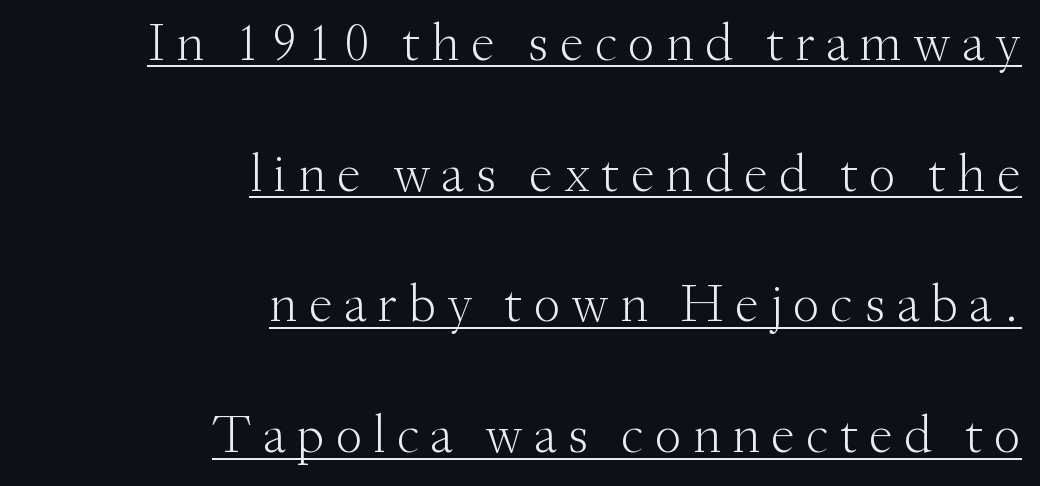
The image shows 54 px light serif type, upright; set right-aligned, loose line spacing (2.42x), unusually wide letter spacing (+0.2 em), underlined; medium stroke contrast and a small x-height.
